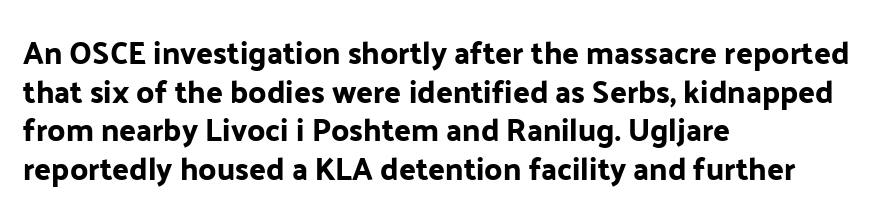
{"serif": "no", "italic": "no", "width": "normal", "stroke_contrast": "low", "x_height": "medium", "monospaced": "no", "underline": "no", "align": "left", "line_spacing": "normal", "line_spacing_ratio": 1.25, "letter_spacing": "normal", "letter_spacing_em": 0.0, "glyph_px": 31}
